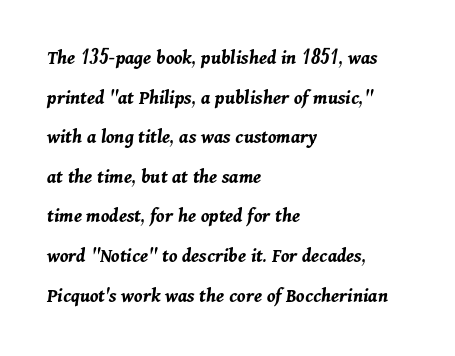
{"italic": "yes", "lean": "right", "slant_degrees": 11, "bold": "yes", "underline": "no", "align": "left", "line_spacing": "loose", "line_spacing_ratio": 1.98, "letter_spacing": "normal", "letter_spacing_em": 0.0, "glyph_px": 20}
